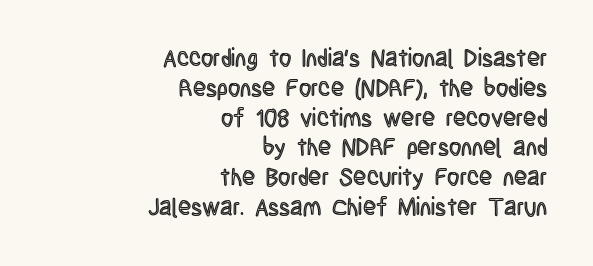
Q: Is the text italic (slanted)? A: No, it is upright.
Q: Is the text underlined? A: No.
Q: How is the paragraph aligned? A: Right-aligned.
Q: Is the spacing between letters normal or unusually wide? A: Normal.
